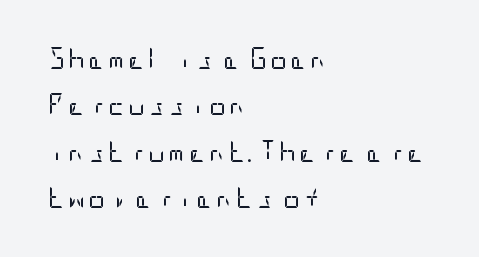
Notice the wide empty band between every row — that's loose leading. The typography opts for an upright posture over an oblique one. Compared with a centered layout, this one pins lines to the left instead. Heaviness? Minimal to ordinary, like unemphasized prose. Descenders hang freely into open space.
